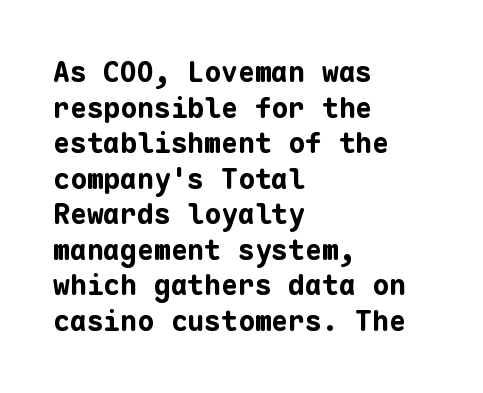
{"serif": "no", "italic": "no", "bold": "yes", "weight": "bold", "width": "normal", "stroke_contrast": "low", "x_height": "medium", "monospaced": "yes", "underline": "no", "align": "left", "line_spacing": "normal", "line_spacing_ratio": 1.27, "letter_spacing": "normal", "letter_spacing_em": 0.0, "glyph_px": 28}
